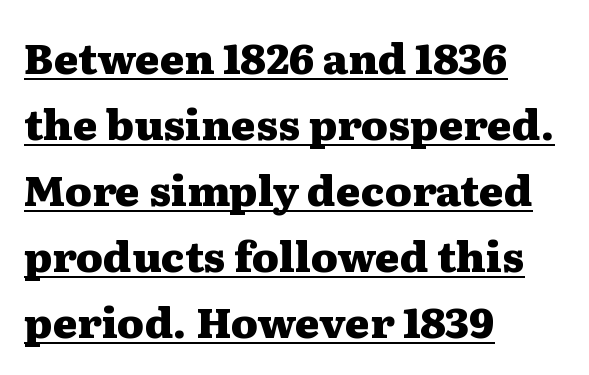
{"serif": "yes", "italic": "no", "bold": "yes", "weight": "heavy", "width": "wide", "stroke_contrast": "medium", "x_height": "medium", "monospaced": "no", "underline": "yes", "align": "left", "line_spacing": "normal", "line_spacing_ratio": 1.57, "letter_spacing": "normal", "letter_spacing_em": 0.0, "glyph_px": 42}
